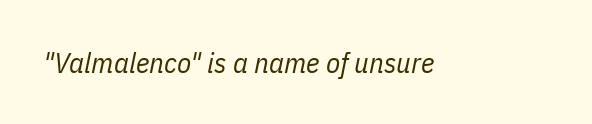
The image shows 29 px regular-weight, condensed type, italic (leaning right); set normal letter spacing, not underlined; low stroke contrast and a medium x-height.
